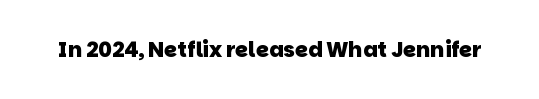
{"bold": "yes", "underline": "no", "letter_spacing": "normal", "letter_spacing_em": 0.0, "glyph_px": 21}
